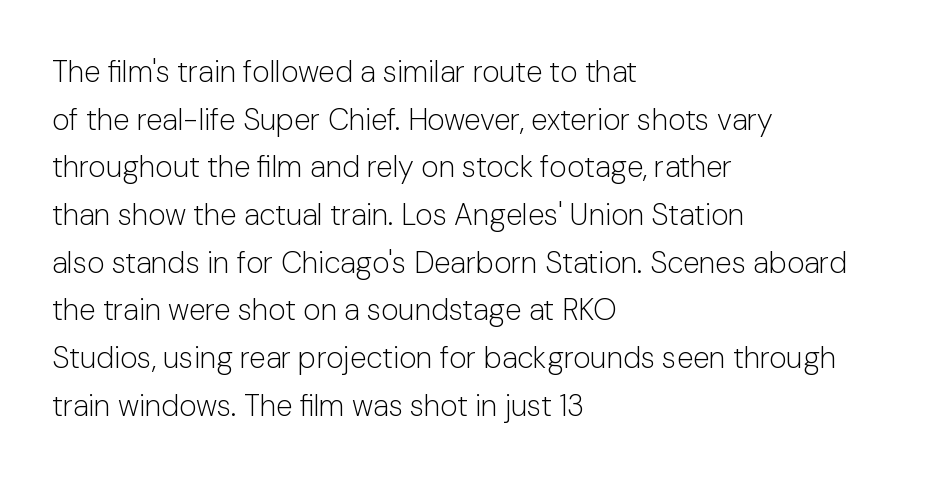
{"serif": "no", "italic": "no", "bold": "no", "weight": "light", "width": "normal", "stroke_contrast": "low", "x_height": "medium", "monospaced": "no", "underline": "no", "align": "left", "line_spacing": "normal", "line_spacing_ratio": 1.59, "letter_spacing": "normal", "letter_spacing_em": 0.0, "glyph_px": 30}
